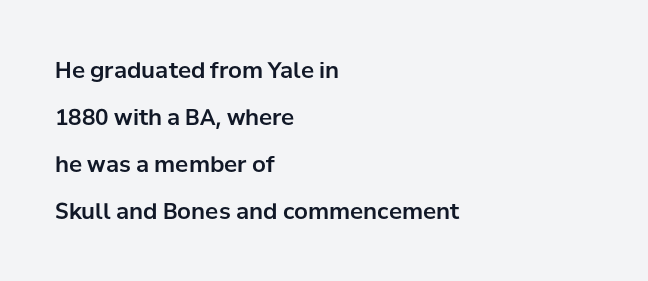
The image shows 22 px text type, upright; set left-aligned, loose line spacing (2.13x), normal letter spacing, not underlined.
